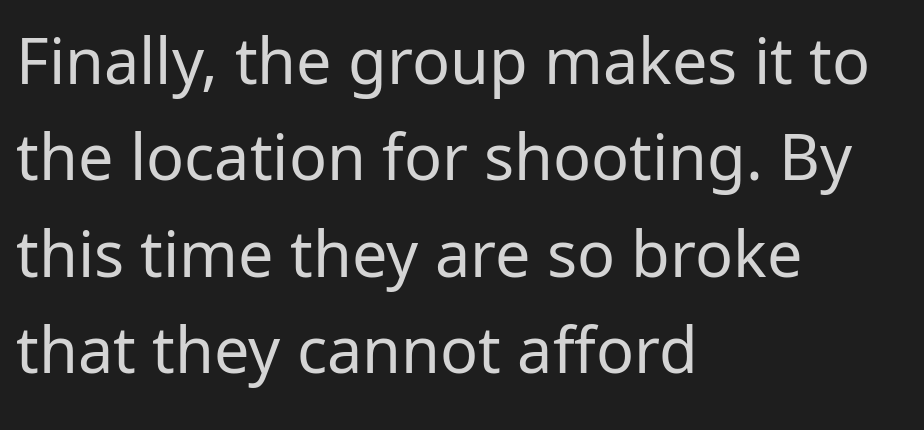
The image shows 63 px regular-weight sans-serif type, upright; set left-aligned, normal line spacing (1.53x), normal letter spacing, not underlined; low stroke contrast and a medium x-height.
